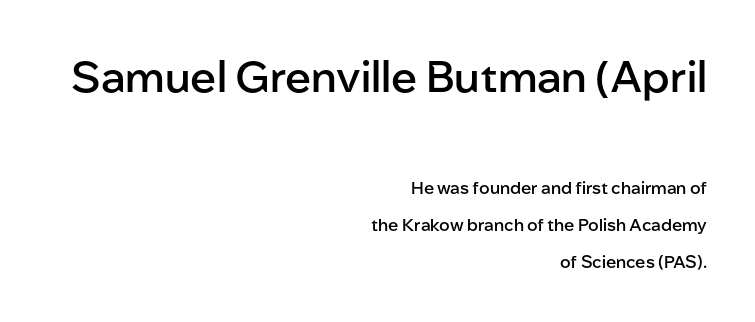
{"serif": "no", "italic": "no", "bold": "semi", "weight": "semibold", "width": "normal", "stroke_contrast": "low", "x_height": "medium", "monospaced": "no", "underline": "no", "align": "right", "line_spacing": "loose", "line_spacing_ratio": 2.18, "letter_spacing": "normal", "letter_spacing_em": 0.0, "larger_block": "first", "size_ratio": 2.53, "glyph_px": 43}
